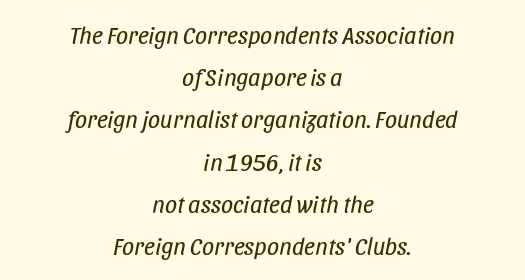
{"italic": "yes", "lean": "right", "slant_degrees": 11, "bold": "no", "underline": "no", "align": "center", "line_spacing_ratio": 1.76, "letter_spacing": "normal", "letter_spacing_em": 0.0, "glyph_px": 24}
